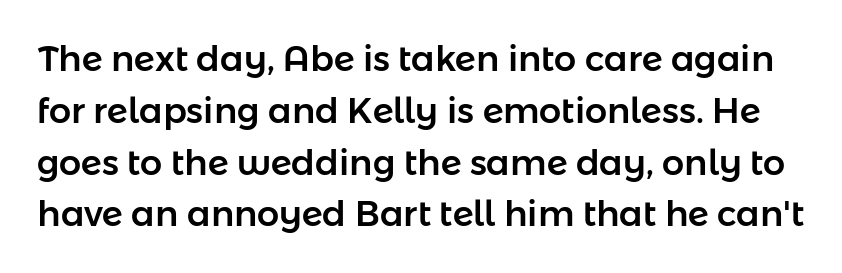
{"serif": "no", "italic": "no", "width": "normal", "stroke_contrast": "low", "x_height": "medium", "monospaced": "no", "underline": "no", "line_spacing": "normal", "line_spacing_ratio": 1.48, "letter_spacing": "normal", "letter_spacing_em": 0.0, "glyph_px": 35}
